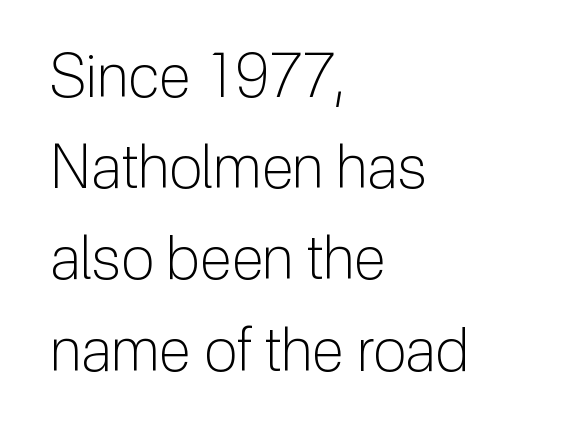
The specimen omits any rule beneath the text block's lines. Notice how the passage keeps a crisp vertical edge on the left only. To sum up the face: it is a sans, with no serifs. The tracking reads as untouched default to a designer's eye. Nope, not italic — everything's standing straight.
